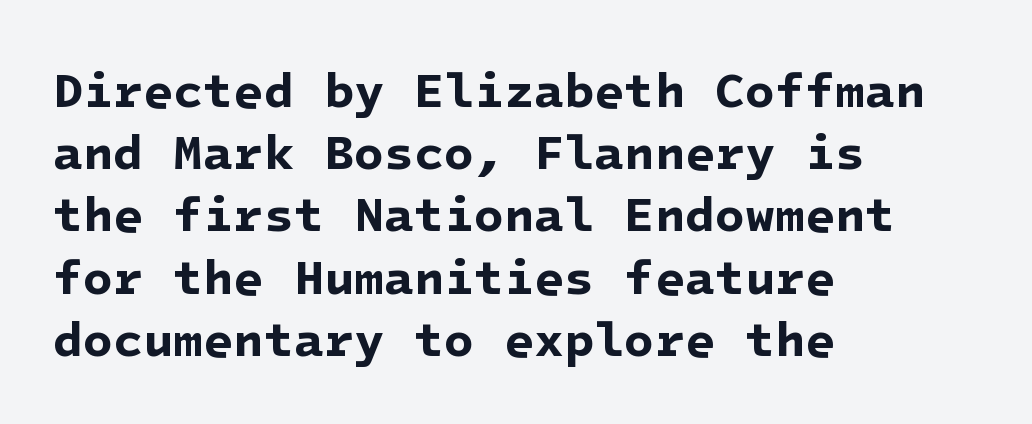
{"serif": "no", "bold": "yes", "weight": "bold", "width": "normal", "stroke_contrast": "low", "x_height": "medium", "underline": "no", "align": "left", "line_spacing": "normal", "line_spacing_ratio": 1.27, "letter_spacing": "normal", "letter_spacing_em": 0.0, "glyph_px": 49}
